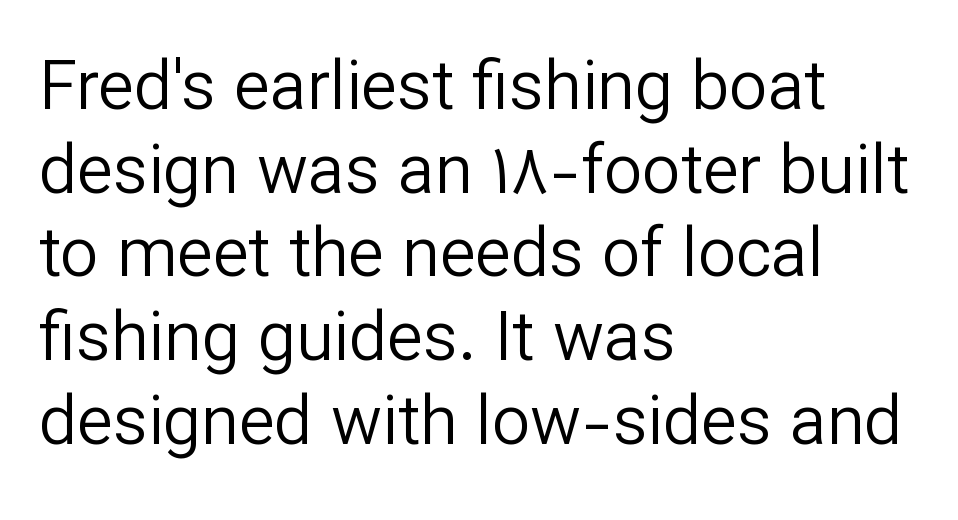
{"serif": "no", "italic": "no", "bold": "no", "weight": "regular", "width": "normal", "stroke_contrast": "low", "x_height": "medium", "monospaced": "no", "underline": "no", "align": "left", "line_spacing_ratio": 1.23, "letter_spacing": "normal", "letter_spacing_em": 0.0, "glyph_px": 68}
